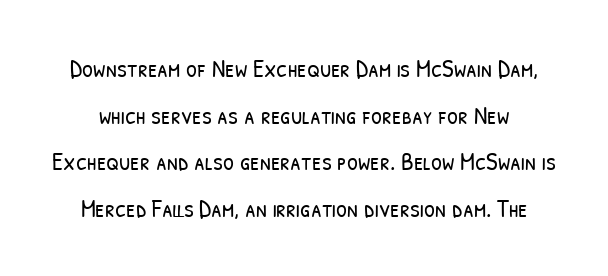
{"bold": "no", "underline": "no", "line_spacing_ratio": 1.87, "letter_spacing": "normal", "letter_spacing_em": 0.0, "glyph_px": 25}
